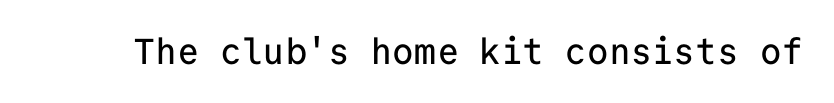
{"serif": "no", "italic": "no", "width": "normal", "stroke_contrast": "low", "x_height": "medium", "monospaced": "yes", "underline": "no", "letter_spacing": "normal", "letter_spacing_em": 0.0, "glyph_px": 36}
